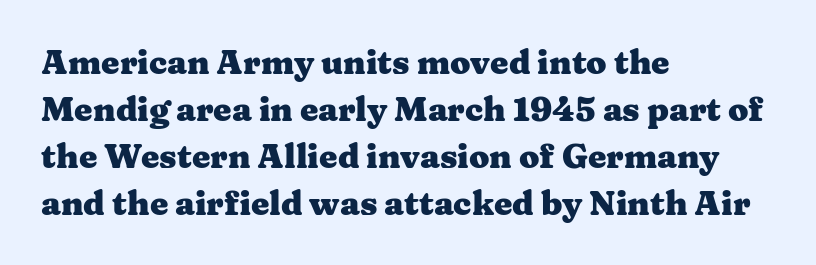
The face used here is proportionally spaced, like ordinary book or web type. The rows are spaced the way most documents space them. Where is the straight margin? On the left. The letters sit at their default tracking, neither squeezed nor spread.
